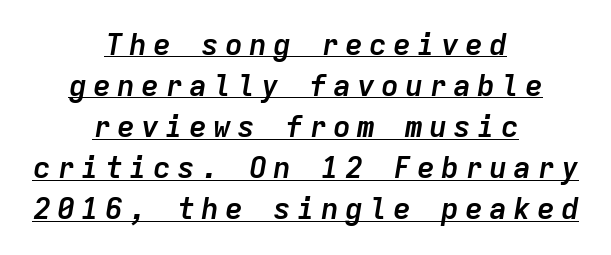
{"italic": "yes", "lean": "right", "slant_degrees": 9, "bold": "yes", "weight": "semibold", "width": "normal", "stroke_contrast": "low", "x_height": "medium", "monospaced": "yes", "underline": "yes", "align": "center", "line_spacing": "normal", "line_spacing_ratio": 1.37, "letter_spacing": "wide", "letter_spacing_em": 0.2, "glyph_px": 30}
